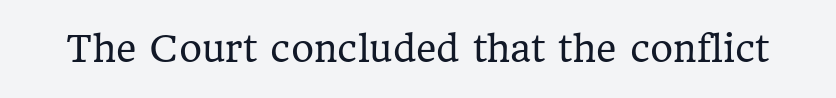
Looks like regular typesetting: each glyph gets only the width it needs. Italic: no, the glyphs are upright roman. Characters follow at the spacing the type designer built in. The words here are not underlined. A typesetter would label this face a serif.
